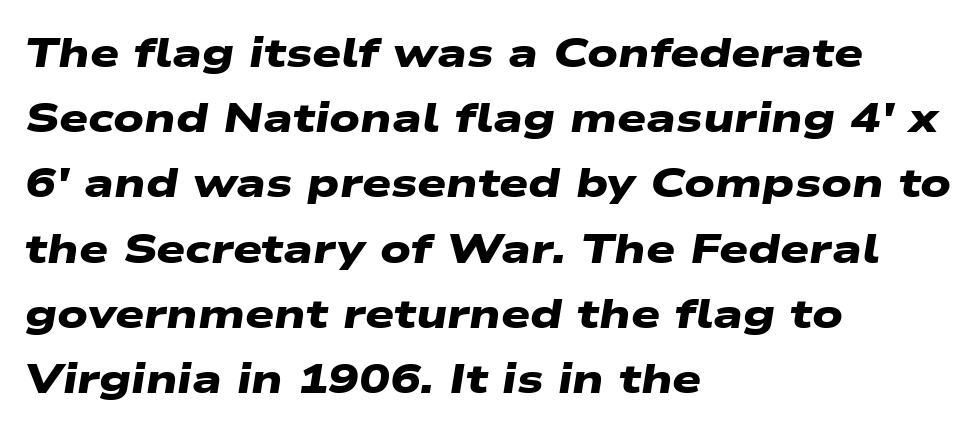
The image shows 41 px heavy, wide sans-serif type; set left-aligned, normal line spacing (1.59x), normal letter spacing, not underlined; low stroke contrast and a medium x-height.
